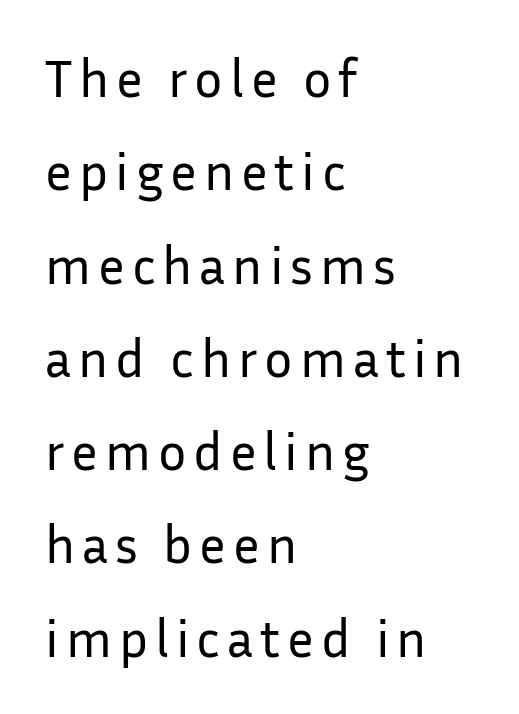
The image shows 53 px regular-weight sans-serif type, upright; set left-aligned, line spacing 1.76x, not underlined; low stroke contrast and a medium x-height.
